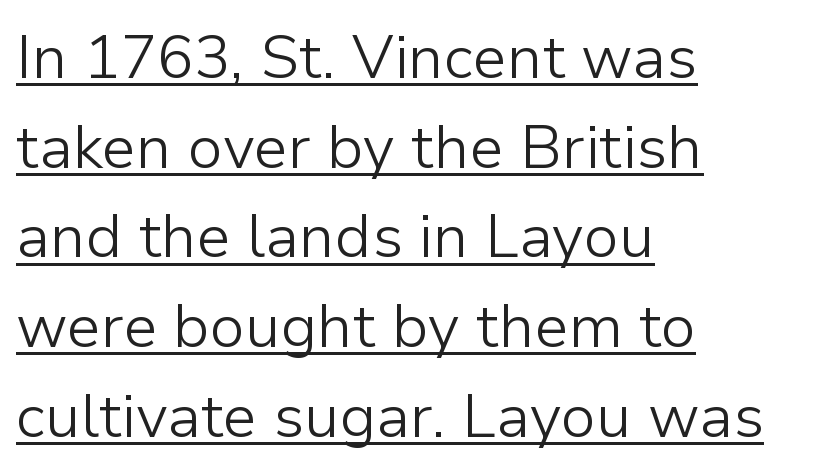
The strokes carry an ordinary text weight at most. Here the glyphs are tracked normally, forming tight word shapes. Is this a fixed-width face? No — the glyphs have proportional, varying widths. Compared with undecorated copy, this sample adds a rule below the words. Caption: multi-line text, flush left, ragged right.
